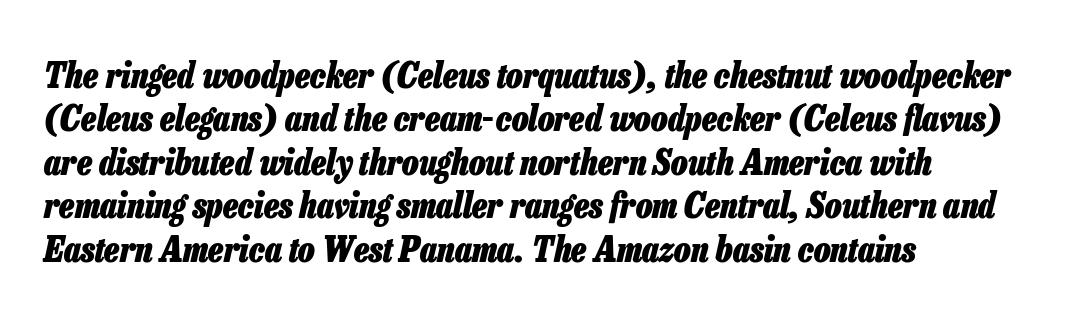
The image shows 35 px heavy, condensed type, italic (leaning right); set left-aligned, line spacing 1.24x, normal letter spacing, not underlined; low stroke contrast and a medium x-height.
